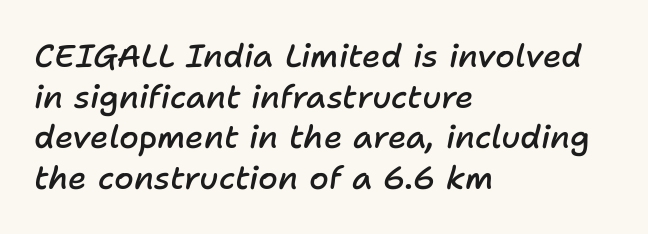
The image shows 32 px semibold type, italic (leaning right); set left-aligned, normal line spacing (1.27x), normal letter spacing, not underlined; low stroke contrast and a medium x-height.
